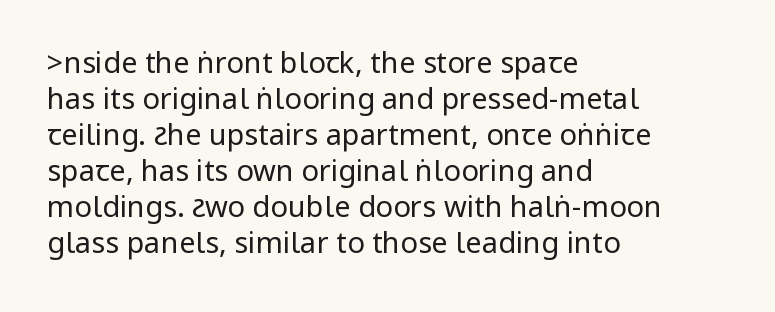
The image shows 29 px regular-weight, condensed sans-serif type, upright; set left-aligned, line spacing 1.24x, normal letter spacing, not underlined; low stroke contrast.
